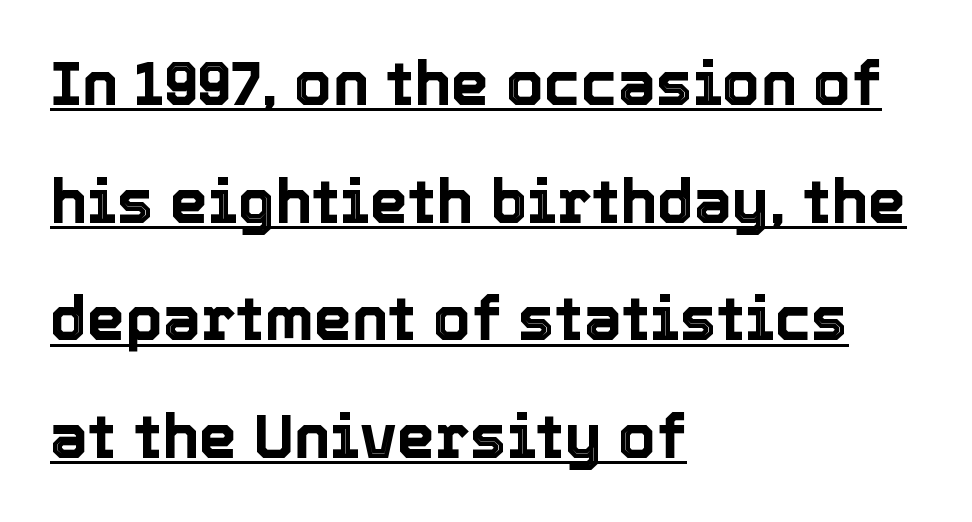
{"italic": "no", "width": "normal", "x_height": "medium", "monospaced": "no", "underline": "yes", "align": "left", "line_spacing": "loose", "line_spacing_ratio": 1.93, "letter_spacing": "normal", "letter_spacing_em": 0.0, "glyph_px": 61}
